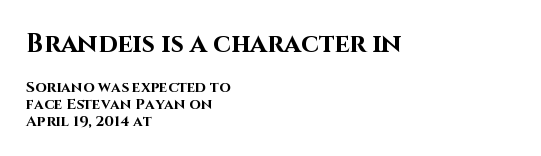
Q: Is the text bold? A: Yes.
Q: Is the text italic (slanted)? A: No, it is upright.
Q: Is the text underlined? A: No.
Q: How is the paragraph aligned? A: Left-aligned.
Q: Is the spacing between letters normal or unusually wide? A: Normal.
Q: Is the spacing between lines tight, normal or loose? A: Tight.
Q: Which block of text is set in a larger size, the first (top) or the second (bottom)? A: The first (top) one.
